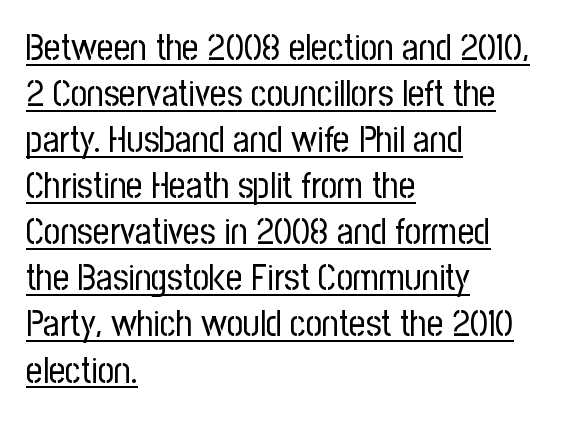
The image shows 36 px regular-weight, condensed sans-serif type, upright; set left-aligned, normal line spacing (1.28x), normal letter spacing, underlined; low stroke contrast and a medium x-height.
